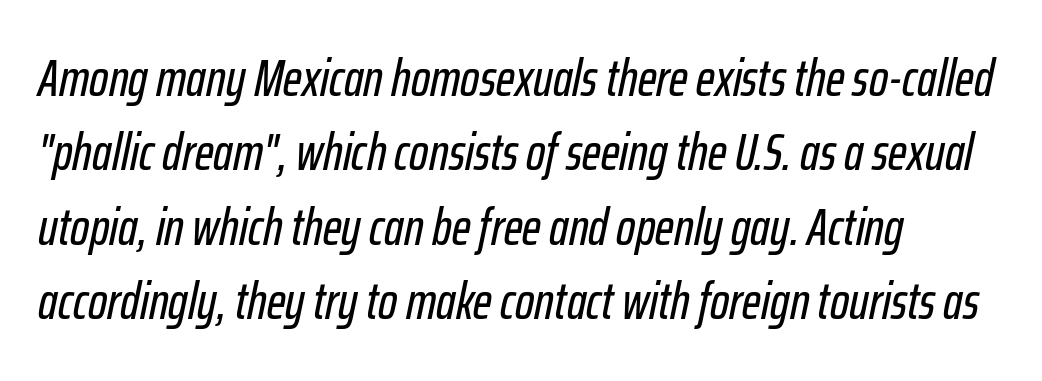
Q: Is the text italic (slanted)? A: Yes, it leans right by about 12 degrees.
Q: Is the text underlined? A: No.
Q: How is the paragraph aligned? A: Left-aligned.
Q: Is the spacing between letters normal or unusually wide? A: Normal.
Q: Is the spacing between lines tight, normal or loose? A: Normal.
Q: Width (condensed, normal, or wide)? A: Condensed.
Q: Stroke contrast? A: Low.
Q: x-height? A: Medium.
Q: Monospaced? A: No.
